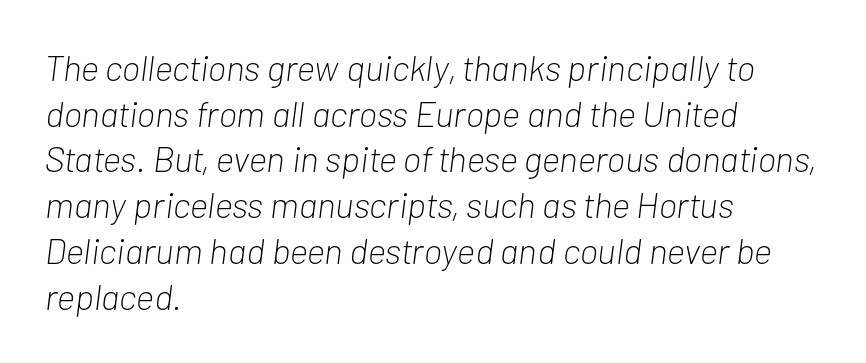
Q: Is the text bold? A: No.
Q: Is the text italic (slanted)? A: Yes, it leans right by about 7 degrees.
Q: Is the text underlined? A: No.
Q: How is the paragraph aligned? A: Left-aligned.
Q: Is the spacing between letters normal or unusually wide? A: Normal.
Q: Is the spacing between lines tight, normal or loose? A: Normal.
Q: Width (condensed, normal, or wide)? A: Condensed.
Q: Stroke contrast? A: Low.
Q: x-height? A: Medium.
Q: Monospaced? A: No.
